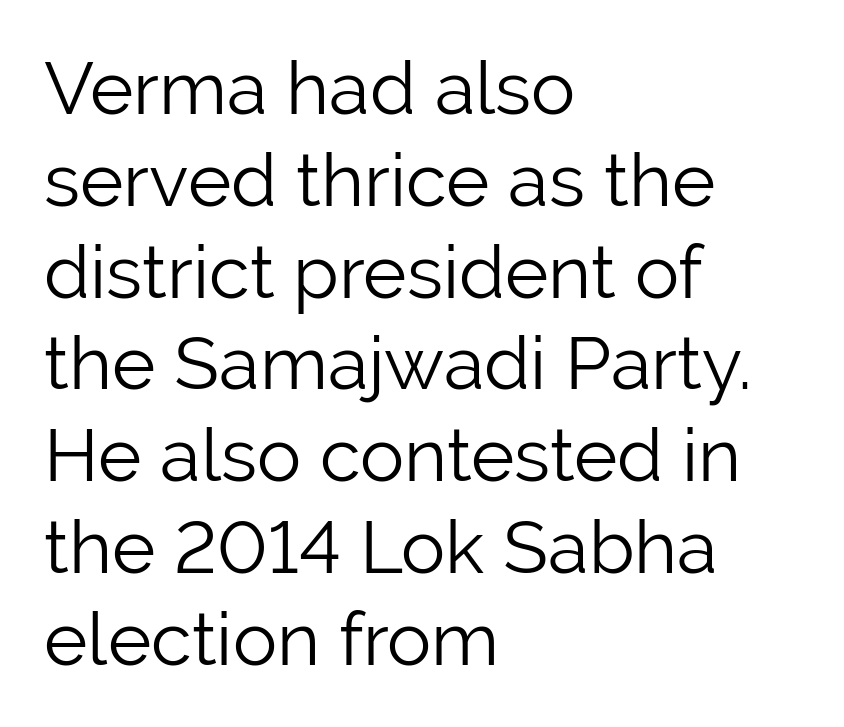
{"serif": "no", "italic": "no", "bold": "no", "weight": "light", "width": "normal", "stroke_contrast": "low", "x_height": "medium", "monospaced": "no", "underline": "no", "align": "left", "line_spacing_ratio": 1.24, "letter_spacing": "normal", "letter_spacing_em": 0.0, "glyph_px": 74}
